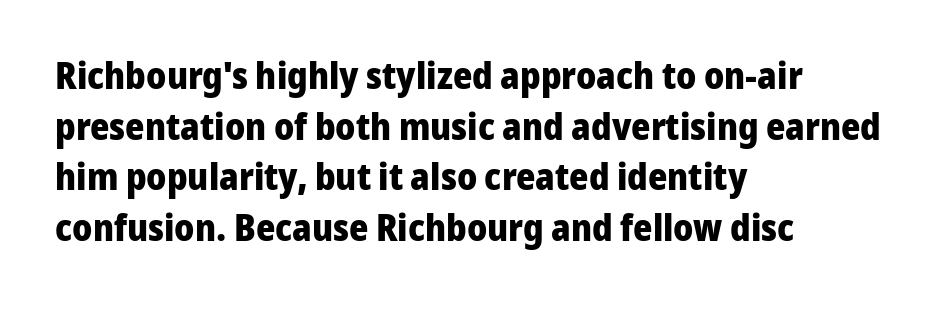
Quick note: interline space is typical. The line texture is even and compact thanks to regular tracking. Notice how the stems are strictly vertical — no italics here. These lines carry a lot of weight — the face is fully bold. Alignment: flush left.
